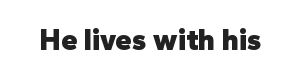
The image shows 30 px heavy sans-serif type, upright; set normal letter spacing, not underlined; low stroke contrast and a medium x-height.
